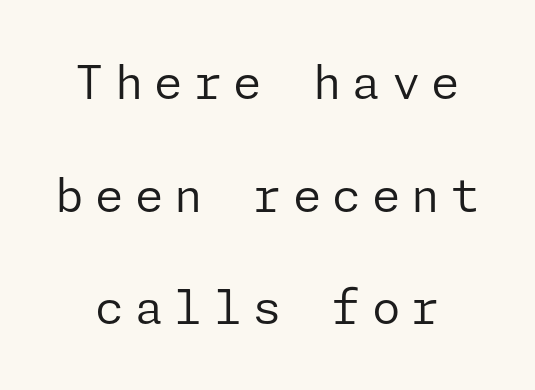
{"serif": "no", "italic": "no", "bold": "no", "weight": "regular", "width": "normal", "stroke_contrast": "low", "x_height": "medium", "underline": "no", "line_spacing": "loose", "line_spacing_ratio": 2.45, "letter_spacing": "wide", "letter_spacing_em": 0.24, "glyph_px": 46}
